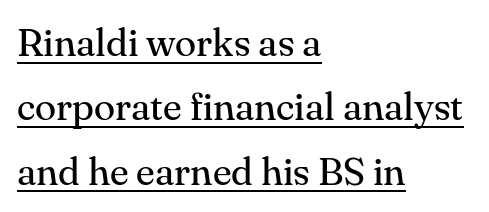
{"serif": "yes", "italic": "no", "bold": "no", "weight": "regular", "width": "normal", "stroke_contrast": "medium", "x_height": "small", "monospaced": "no", "underline": "yes", "align": "left", "line_spacing": "normal", "line_spacing_ratio": 1.65, "letter_spacing": "normal", "letter_spacing_em": 0.0, "glyph_px": 39}
